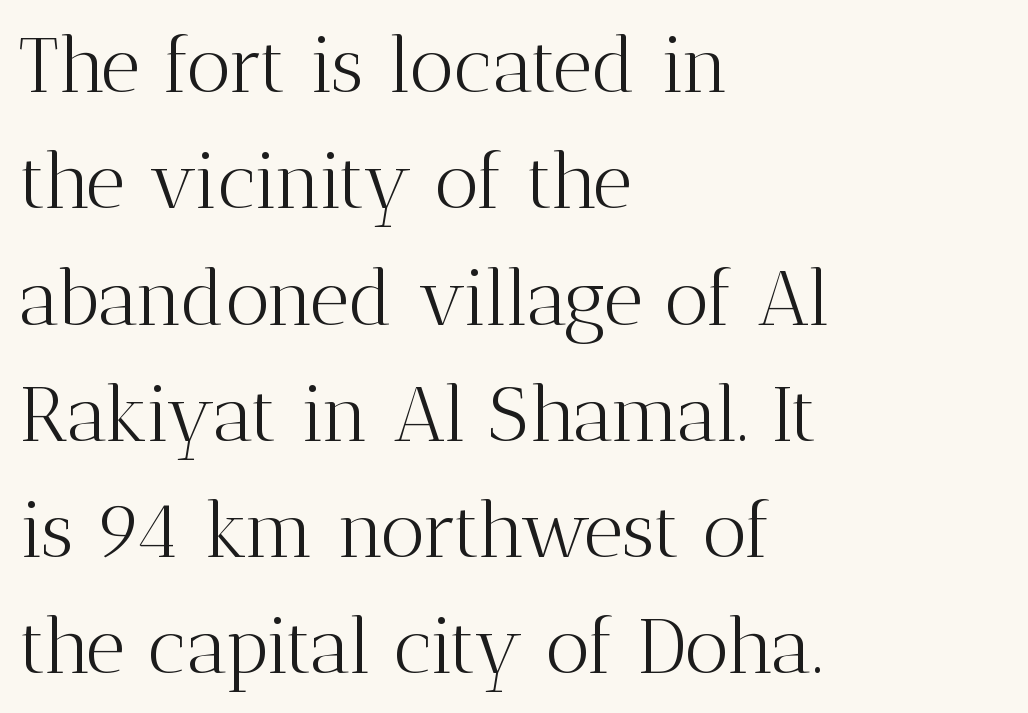
Q: Is the text bold? A: No.
Q: Is the text italic (slanted)? A: No, it is upright.
Q: Is the typeface a serif or a sans-serif typeface? A: Serif.
Q: Is the text underlined? A: No.
Q: How is the paragraph aligned? A: Left-aligned.
Q: Is the spacing between letters normal or unusually wide? A: Normal.
Q: Is the spacing between lines tight, normal or loose? A: Normal.
Q: Width (condensed, normal, or wide)? A: Normal.
Q: Stroke contrast? A: Medium.
Q: x-height? A: Medium.
Q: Monospaced? A: No.
